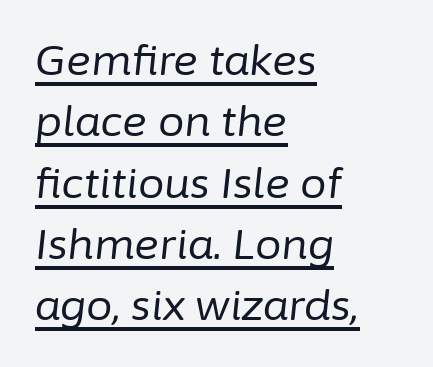
{"italic": "yes", "lean": "right", "slant_degrees": 6, "bold": "no", "weight": "regular", "width": "normal", "stroke_contrast": "low", "x_height": "medium", "monospaced": "no", "underline": "yes", "align": "left", "line_spacing": "normal", "line_spacing_ratio": 1.46, "letter_spacing": "normal", "letter_spacing_em": 0.0, "glyph_px": 42}
